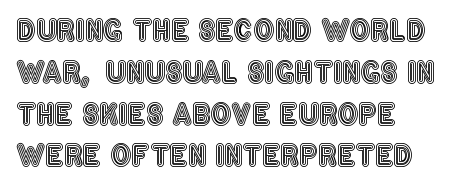
The image shows 29 px condensed type, upright; set normal line spacing (1.44x), normal letter spacing, not underlined; a large x-height.
